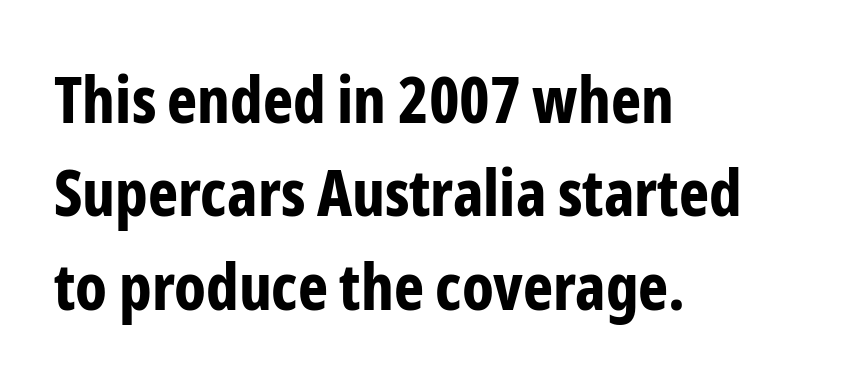
Notice how thick the strokes are: this is what a full bold looks like. This sample uses a sans-serif face. Typeset ragged right — the left edge is the straight one. Do the letters lean? They stand straight. Lines of text with bare space underneath. Do the characters align in a grid? No, the font is proportional.
